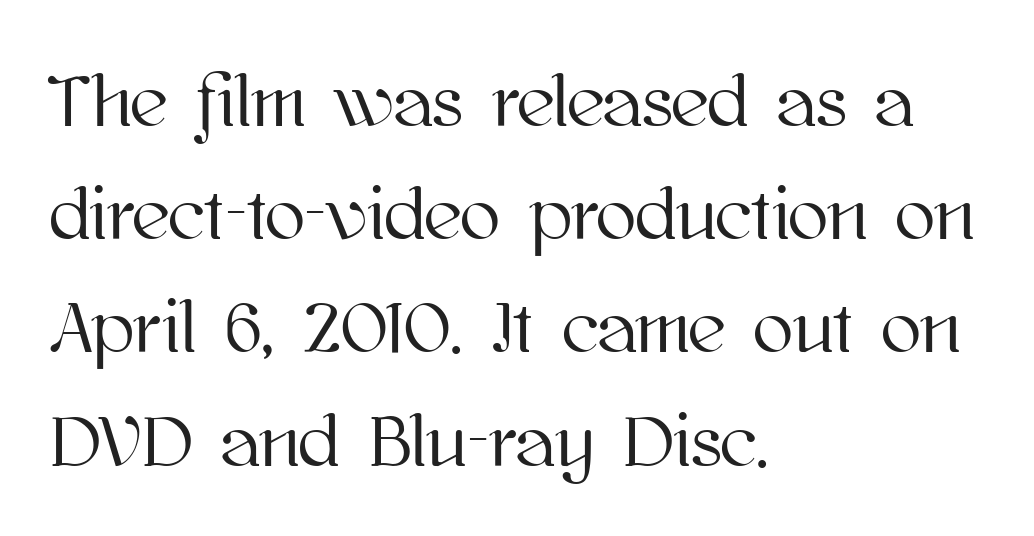
{"italic": "no", "width": "normal", "stroke_contrast": "high", "x_height": "medium", "monospaced": "no", "underline": "no", "align": "left", "line_spacing": "normal", "line_spacing_ratio": 1.53, "letter_spacing": "normal", "letter_spacing_em": 0.0, "glyph_px": 74}
